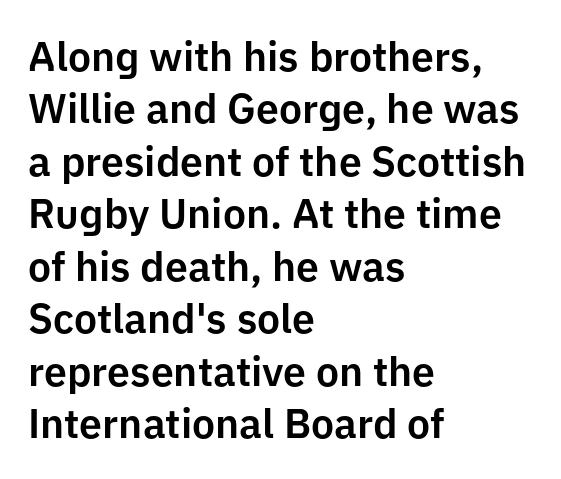
The image shows 41 px sans-serif type, upright; set left-aligned, normal line spacing (1.28x), normal letter spacing, not underlined; low stroke contrast and a medium x-height.
